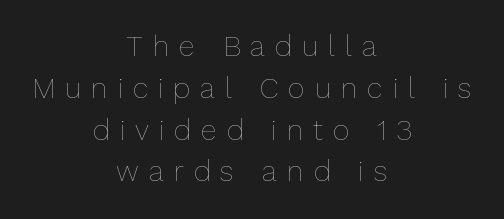
Q: Is the text bold? A: No.
Q: Is the text italic (slanted)? A: No, it is upright.
Q: Is the text underlined? A: No.
Q: How is the paragraph aligned? A: Centered.
Q: Is the spacing between letters normal or unusually wide? A: Unusually wide.
Q: Is the spacing between lines tight, normal or loose? A: Normal.
Q: Width (condensed, normal, or wide)? A: Normal.
Q: Stroke contrast? A: Low.
Q: x-height? A: Medium.
Q: Monospaced? A: No.
